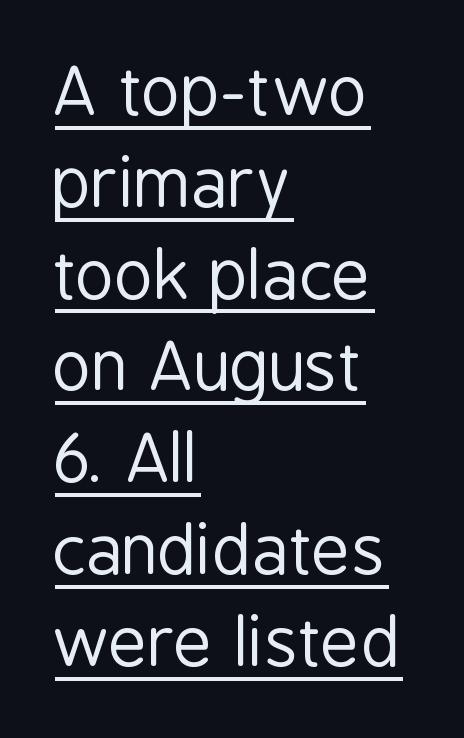
The image shows 67 px regular-weight, condensed sans-serif type, upright; set left-aligned, normal line spacing (1.37x), normal letter spacing, underlined; low stroke contrast and a medium x-height.
